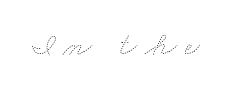
Q: Is the text bold? A: No.
Q: Is the text underlined? A: No.
Q: Is the spacing between letters normal or unusually wide? A: Unusually wide.
Q: Width (condensed, normal, or wide)? A: Wide.
Q: Stroke contrast? A: Low.
Q: x-height? A: Small.
Q: Monospaced? A: No.
